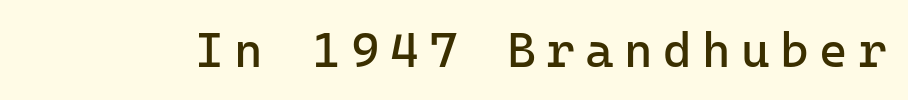
Q: Is the text bold? A: No.
Q: Is the text italic (slanted)? A: No, it is upright.
Q: Is the typeface a serif or a sans-serif typeface? A: Sans-serif.
Q: Is the text underlined? A: No.
Q: Is the spacing between letters normal or unusually wide? A: Unusually wide.
Q: Width (condensed, normal, or wide)? A: Normal.
Q: Stroke contrast? A: Low.
Q: x-height? A: Medium.
